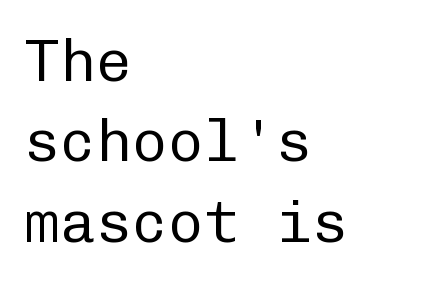
Q: Is the text bold? A: No.
Q: Is the text italic (slanted)? A: No, it is upright.
Q: Is the typeface a serif or a sans-serif typeface? A: Sans-serif.
Q: Is the text underlined? A: No.
Q: How is the paragraph aligned? A: Left-aligned.
Q: Is the spacing between letters normal or unusually wide? A: Normal.
Q: Is the spacing between lines tight, normal or loose? A: Normal.
Q: Width (condensed, normal, or wide)? A: Normal.
Q: Stroke contrast? A: Low.
Q: x-height? A: Medium.
Q: Monospaced? A: Yes.
